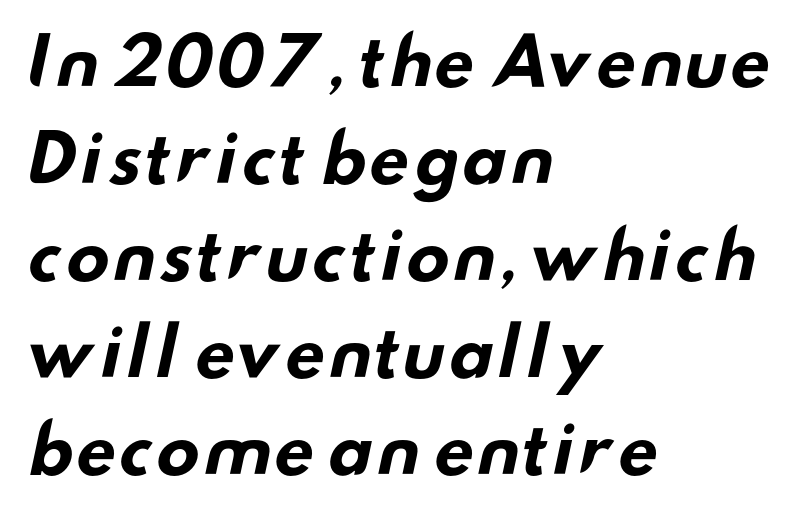
{"serif": "no", "bold": "yes", "weight": "bold", "width": "wide", "stroke_contrast": "low", "x_height": "small", "monospaced": "no", "underline": "no", "align": "left", "line_spacing": "normal", "line_spacing_ratio": 1.47, "letter_spacing": "normal", "letter_spacing_em": 0.0, "glyph_px": 66}
